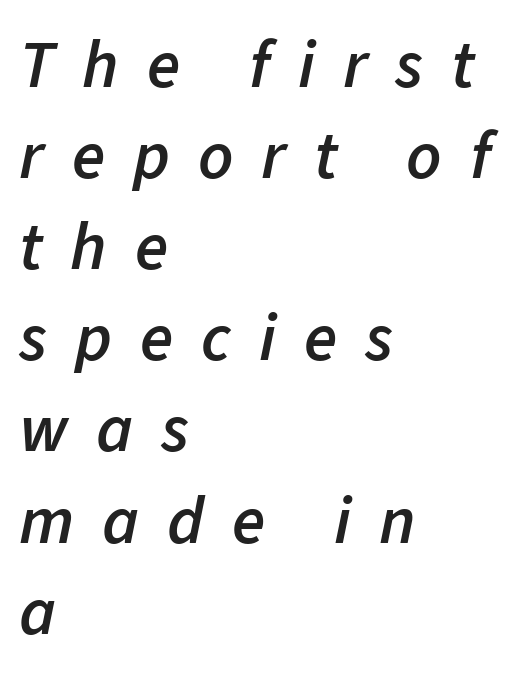
Compared with ordinary roman type, these characters are visibly tilted. A normal amount of white space separates one row of letters from the next. The ragged edge is on the right, which tells us the setting is flush left. The strokes are fattened partway — semibold, not bold. The line texture is sparse and dotted thanks to wide tracking. Think of a printed novel: that variable character pitch is what you see here.
